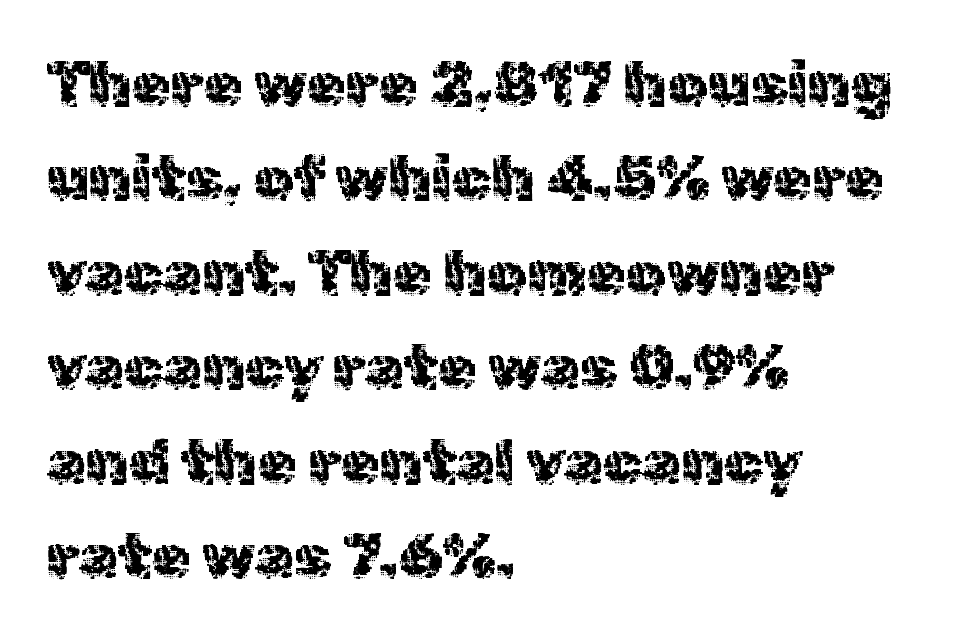
Q: Is the text italic (slanted)? A: No, it is upright.
Q: Is the typeface a serif or a sans-serif typeface? A: Sans-serif.
Q: Is the text underlined? A: No.
Q: How is the paragraph aligned? A: Left-aligned.
Q: Is the spacing between letters normal or unusually wide? A: Normal.
Q: Is the spacing between lines tight, normal or loose? A: Normal.
Q: Width (condensed, normal, or wide)? A: Normal.
Q: x-height? A: Medium.
Q: Monospaced? A: No.
